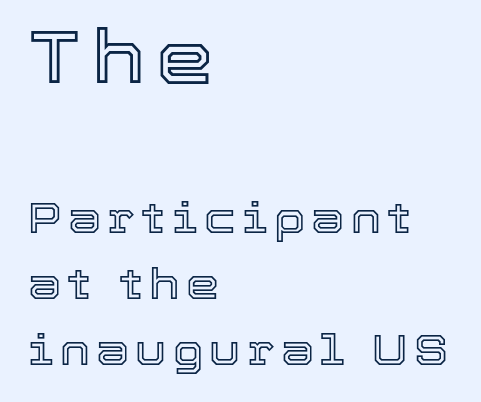
The image shows 73 px text type, upright; set left-aligned, normal line spacing (1.57x), not underlined; the first (top) block is 1.74x larger; a medium x-height.
